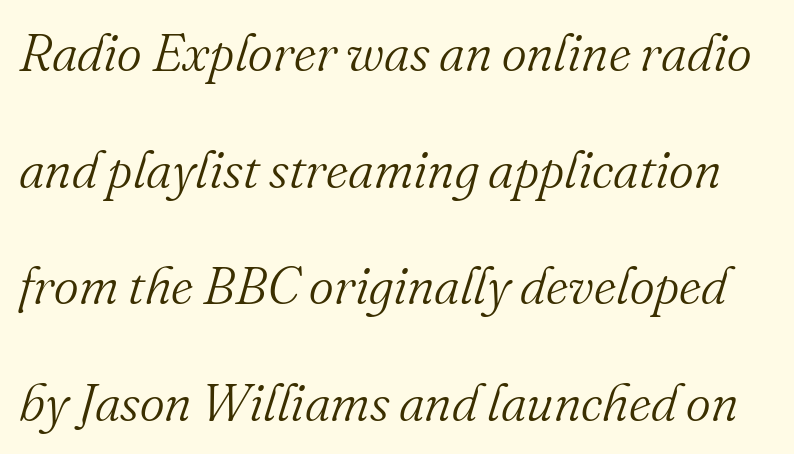
{"serif": "yes", "italic": "yes", "lean": "right", "slant_degrees": 16, "bold": "no", "weight": "light", "width": "normal", "stroke_contrast": "medium", "x_height": "small", "monospaced": "no", "underline": "no", "line_spacing": "loose", "line_spacing_ratio": 2.2, "letter_spacing": "normal", "letter_spacing_em": 0.0, "glyph_px": 53}
